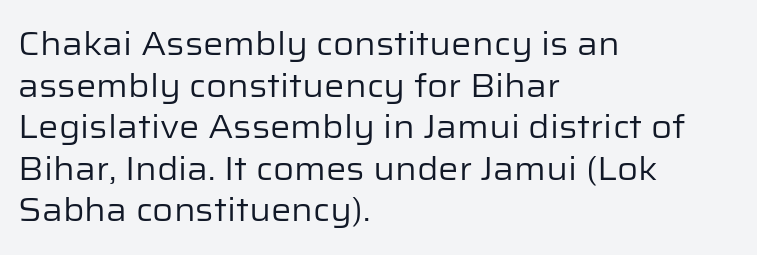
The image shows 32 px regular-weight sans-serif type, upright; set left-aligned, normal line spacing (1.3x), normal letter spacing, not underlined; low stroke contrast and a medium x-height.
